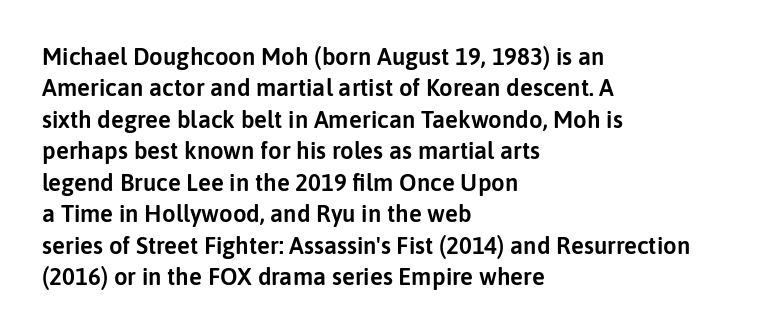
Q: Is the text italic (slanted)? A: No, it is upright.
Q: Is the text underlined? A: No.
Q: How is the paragraph aligned? A: Left-aligned.
Q: Is the spacing between letters normal or unusually wide? A: Normal.
Q: Is the spacing between lines tight, normal or loose? A: Normal.
